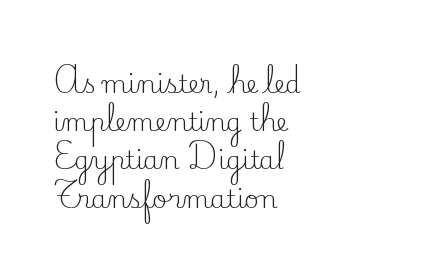
{"italic": "no", "bold": "no", "underline": "no", "align": "left", "line_spacing": "normal", "line_spacing_ratio": 1.53, "letter_spacing": "normal", "letter_spacing_em": 0.0, "glyph_px": 25}
